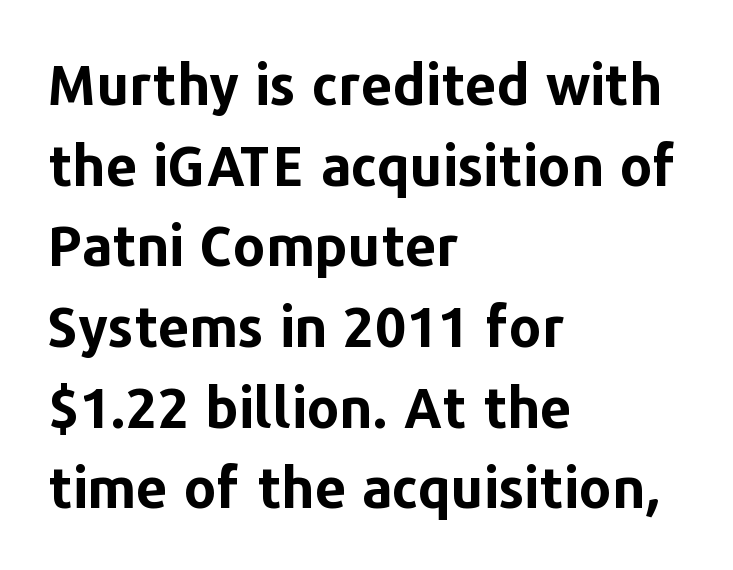
The image shows 56 px bold sans-serif type, upright; set left-aligned, normal line spacing (1.44x), normal letter spacing, not underlined; low stroke contrast and a medium x-height.
